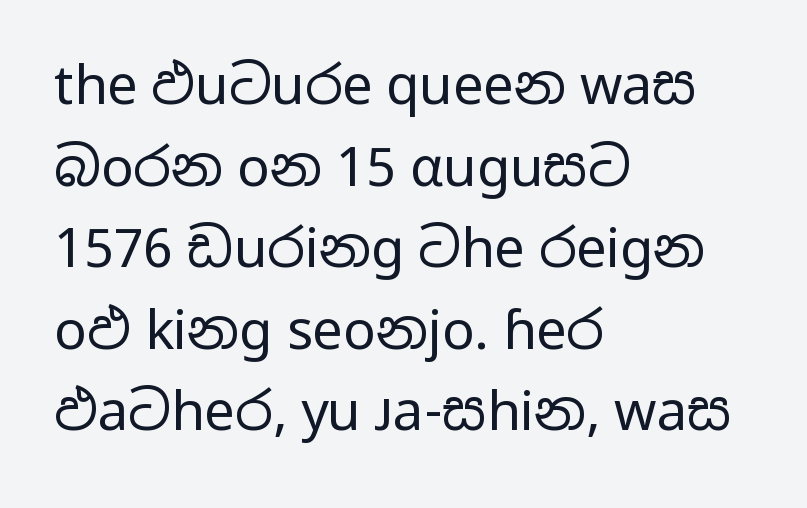
Q: Is the text bold? A: No.
Q: Is the text italic (slanted)? A: No, it is upright.
Q: Is the typeface a serif or a sans-serif typeface? A: Sans-serif.
Q: Is the text underlined? A: No.
Q: How is the paragraph aligned? A: Left-aligned.
Q: Is the spacing between letters normal or unusually wide? A: Normal.
Q: Is the spacing between lines tight, normal or loose? A: Normal.
Q: Width (condensed, normal, or wide)? A: Wide.
Q: Stroke contrast? A: Low.
Q: x-height? A: Medium.
Q: Monospaced? A: No.
